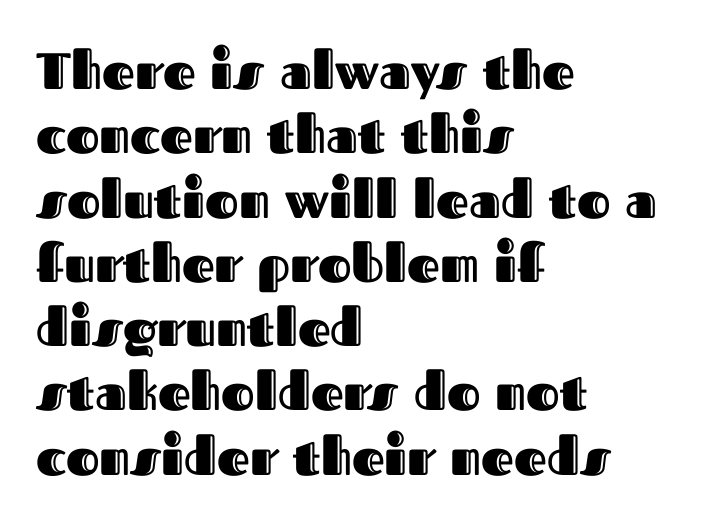
{"italic": "no", "width": "normal", "x_height": "medium", "monospaced": "no", "underline": "no", "align": "left", "line_spacing": "normal", "line_spacing_ratio": 1.26, "letter_spacing": "normal", "letter_spacing_em": 0.0, "glyph_px": 51}
